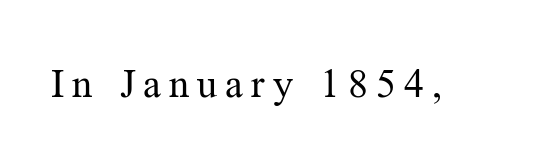
The image shows 40 px regular-weight serif type, upright; set unusually wide letter spacing (+0.2 em), not underlined; medium stroke contrast and a medium x-height.
